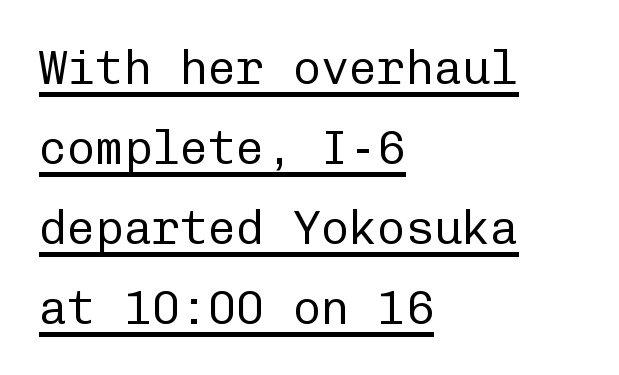
Q: Is the text bold? A: No.
Q: Is the text italic (slanted)? A: No, it is upright.
Q: Is the typeface a serif or a sans-serif typeface? A: Sans-serif.
Q: Is the text underlined? A: Yes.
Q: How is the paragraph aligned? A: Left-aligned.
Q: Is the spacing between letters normal or unusually wide? A: Normal.
Q: Is the spacing between lines tight, normal or loose? A: Normal.
Q: Width (condensed, normal, or wide)? A: Normal.
Q: Stroke contrast? A: Low.
Q: x-height? A: Medium.
Q: Monospaced? A: Yes.
